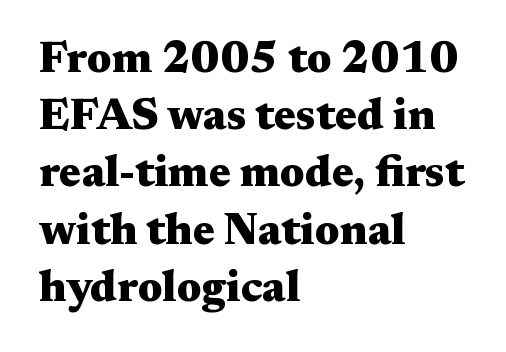
{"serif": "yes", "italic": "no", "bold": "yes", "weight": "heavy", "width": "wide", "stroke_contrast": "medium", "x_height": "medium", "monospaced": "no", "underline": "no", "align": "left", "line_spacing": "normal", "line_spacing_ratio": 1.3, "letter_spacing": "normal", "letter_spacing_em": 0.0, "glyph_px": 44}
